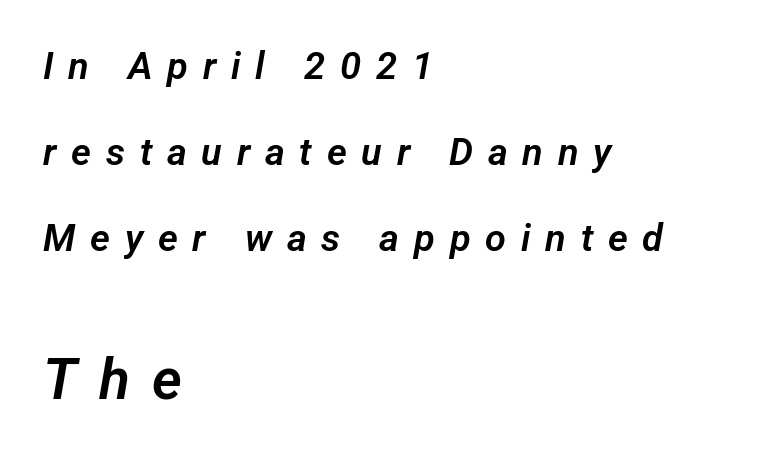
Q: Is the typeface a serif or a sans-serif typeface? A: Sans-serif.
Q: Is the text underlined? A: No.
Q: How is the paragraph aligned? A: Left-aligned.
Q: Is the spacing between letters normal or unusually wide? A: Unusually wide.
Q: Is the spacing between lines tight, normal or loose? A: Loose.
Q: Which block of text is set in a larger size, the first (top) or the second (bottom)? A: The second (bottom) one.
Q: Width (condensed, normal, or wide)? A: Normal.
Q: Stroke contrast? A: Low.
Q: x-height? A: Medium.
Q: Monospaced? A: No.
